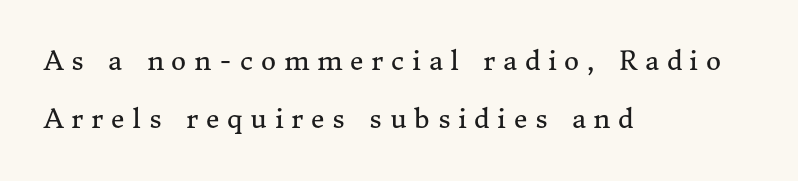
The image shows 26 px text type, upright; set left-aligned, loose line spacing (2.24x), unusually wide letter spacing (+0.3 em), not underlined.
